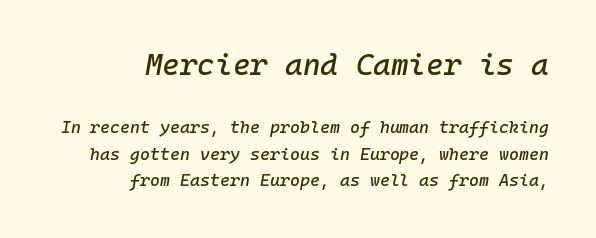
Q: Is the text italic (slanted)? A: Yes, it leans right by about 10 degrees.
Q: Is the text underlined? A: No.
Q: How is the paragraph aligned? A: Right-aligned.
Q: Is the spacing between letters normal or unusually wide? A: Normal.
Q: Is the spacing between lines tight, normal or loose? A: Normal.
Q: Which block of text is set in a larger size, the first (top) or the second (bottom)? A: The first (top) one.
Q: Width (condensed, normal, or wide)? A: Normal.
Q: Stroke contrast? A: Low.
Q: x-height? A: Medium.
Q: Monospaced? A: Yes.
